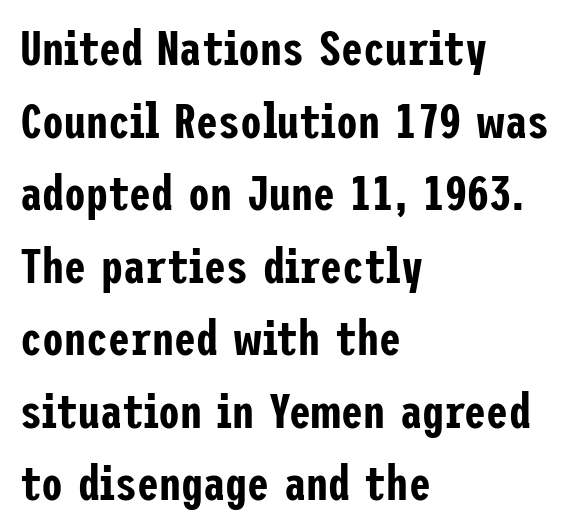
{"serif": "no", "italic": "no", "width": "condensed", "stroke_contrast": "low", "x_height": "medium", "underline": "no", "align": "left", "line_spacing": "normal", "line_spacing_ratio": 1.48, "letter_spacing": "normal", "letter_spacing_em": 0.0, "glyph_px": 49}
